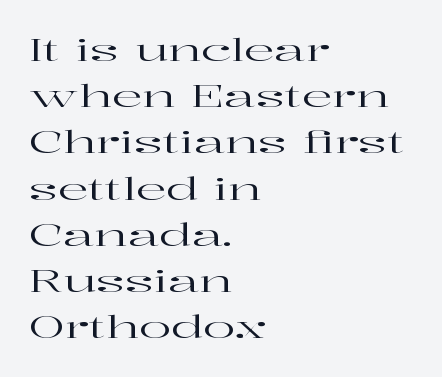
Q: Is the text italic (slanted)? A: No, it is upright.
Q: Is the typeface a serif or a sans-serif typeface? A: Serif.
Q: Is the text underlined? A: No.
Q: How is the paragraph aligned? A: Left-aligned.
Q: Is the spacing between letters normal or unusually wide? A: Normal.
Q: Is the spacing between lines tight, normal or loose? A: Normal.
Q: Width (condensed, normal, or wide)? A: Wide.
Q: Stroke contrast? A: High.
Q: x-height? A: Medium.
Q: Monospaced? A: No.
